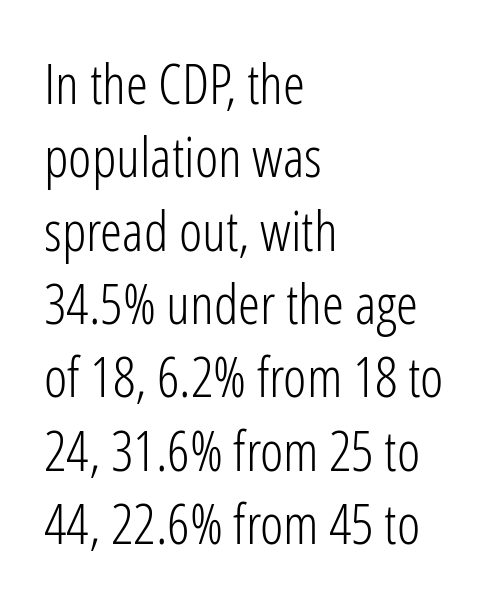
Q: Is the text bold? A: No.
Q: Is the text italic (slanted)? A: No, it is upright.
Q: Is the typeface a serif or a sans-serif typeface? A: Sans-serif.
Q: Is the text underlined? A: No.
Q: How is the paragraph aligned? A: Left-aligned.
Q: Is the spacing between letters normal or unusually wide? A: Normal.
Q: Is the spacing between lines tight, normal or loose? A: Normal.
Q: Width (condensed, normal, or wide)? A: Condensed.
Q: Stroke contrast? A: Low.
Q: x-height? A: Medium.
Q: Monospaced? A: No.
